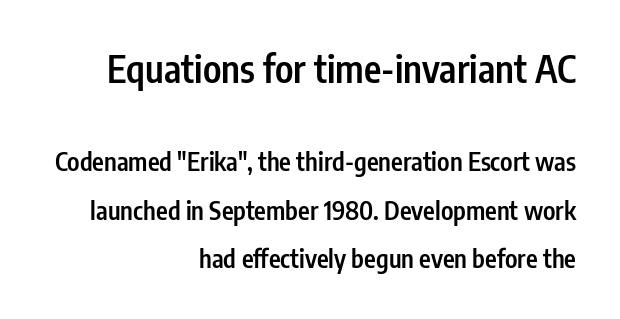
Bigger letters appear in the top chunk; the bottom chunk is reduced. How heavy is the stroke? Medium-heavy — a semibold, shy of bold. The passage shown stacks its lines with a broad gap. Students, note that the glyphs here touch the page at normal intervals. The letters stand straight up with perfectly vertical stems.
